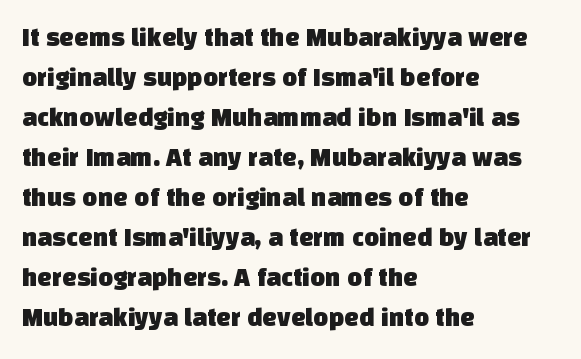
Q: Is the text underlined? A: No.
Q: How is the paragraph aligned? A: Left-aligned.
Q: Is the spacing between letters normal or unusually wide? A: Normal.
Q: Is the spacing between lines tight, normal or loose? A: Normal.
